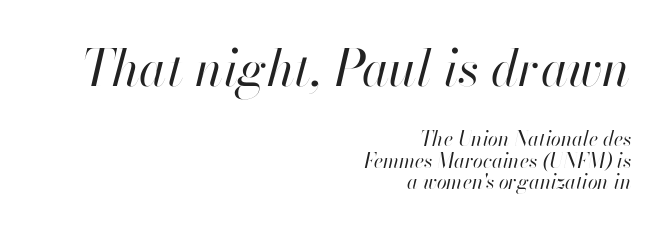
{"italic": "yes", "lean": "right", "slant_degrees": 13, "bold": "no", "weight": "regular", "width": "normal", "stroke_contrast": "high", "x_height": "small", "monospaced": "no", "underline": "no", "align": "right", "line_spacing": "tight", "line_spacing_ratio": 1.08, "letter_spacing": "normal", "letter_spacing_em": 0.0, "larger_block": "first", "size_ratio": 2.5, "glyph_px": 50}
